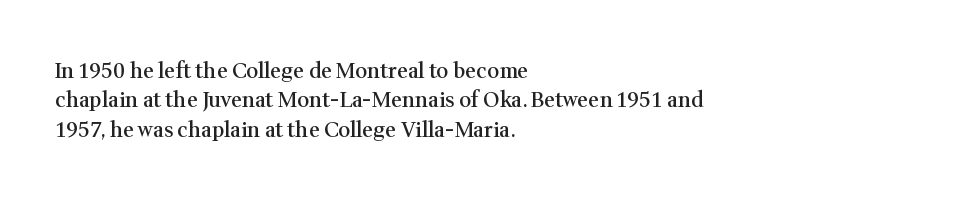
The image shows 21 px text type, upright; set left-aligned, normal line spacing (1.4x), normal letter spacing, not underlined.
